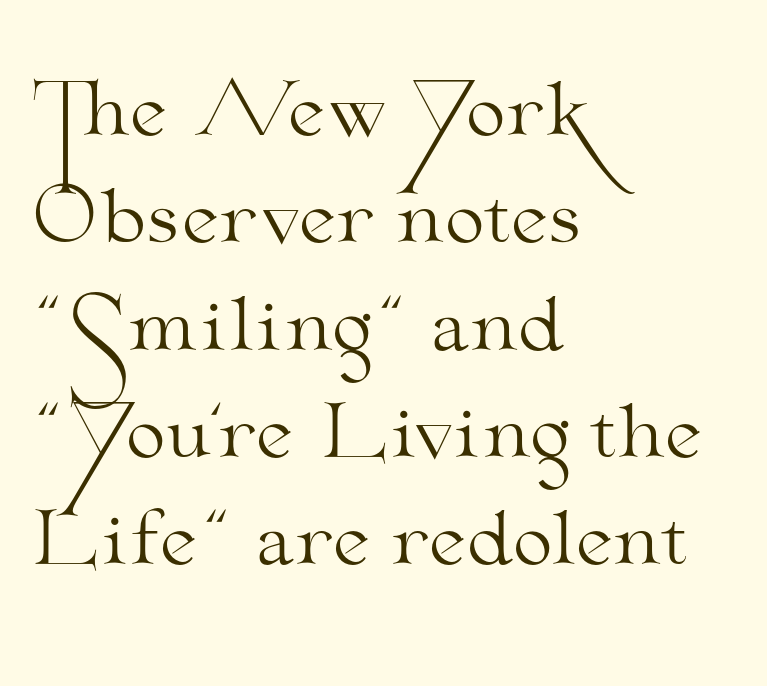
Note: serifs present on the glyphs. This sample has the flowing, uneven cadence of proportional lettering. Type without underlining. Compared with a centered layout, this one pins lines to the left instead.
